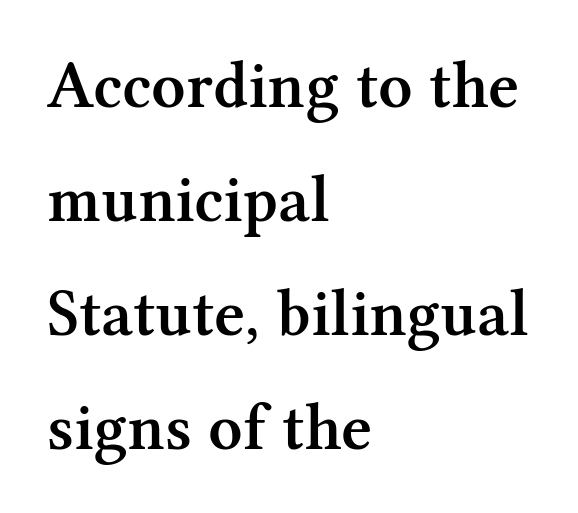
Do the letters lean? They stand straight. Varying glyph widths throughout — classic text-font behaviour. The specimen omits any rule beneath the text block's lines. One-word summary of the alignment: left. Successive baselines arrive at the customary interval.
